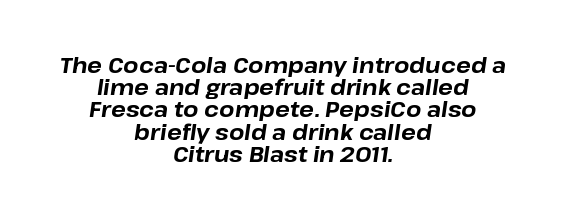
The image shows 22 px bold type, italic (leaning right); set centered, tight line spacing (1.01x), normal letter spacing, not underlined.
